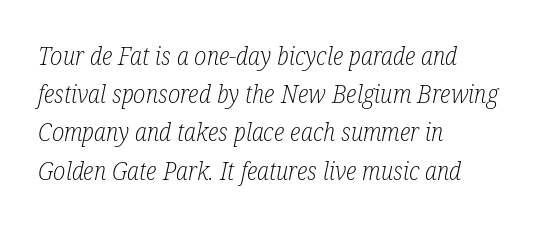
{"italic": "yes", "lean": "right", "slant_degrees": 12, "bold": "no", "underline": "no", "align": "left", "line_spacing": "normal", "line_spacing_ratio": 1.53, "letter_spacing": "normal", "letter_spacing_em": 0.0, "glyph_px": 25}
